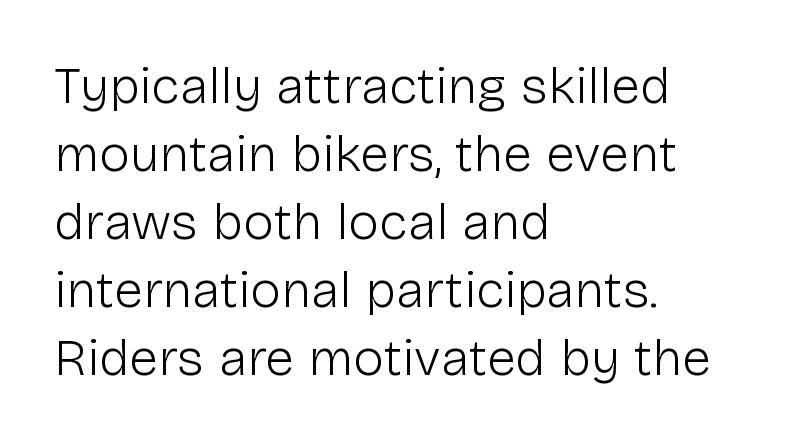
The image shows 52 px light sans-serif type, upright; set left-aligned, normal line spacing (1.31x), normal letter spacing, not underlined; low stroke contrast and a medium x-height.
